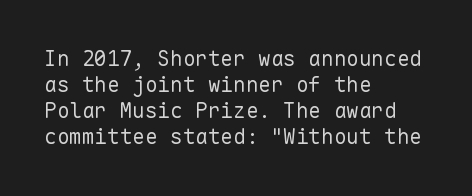
The image shows 21 px text type, upright; set left-aligned, line spacing 1.24x, normal letter spacing, not underlined.
